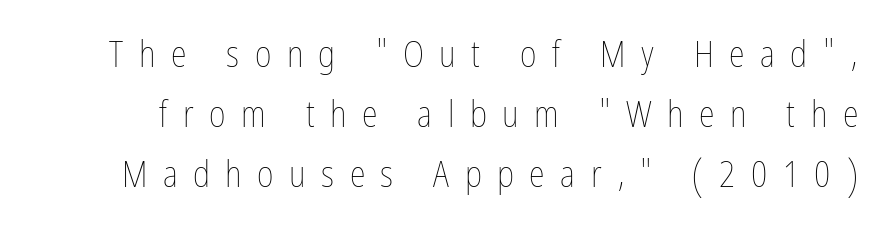
{"italic": "no", "bold": "no", "weight": "thin", "width": "condensed", "stroke_contrast": "low", "x_height": "medium", "monospaced": "no", "underline": "no", "line_spacing": "normal", "line_spacing_ratio": 1.67, "letter_spacing": "wide", "letter_spacing_em": 0.43, "glyph_px": 36}
